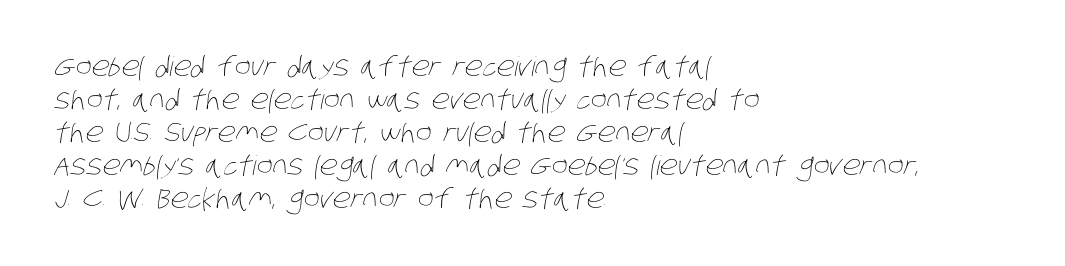
The ragged edge is on the right, which tells us the setting is flush left. The specimen omits any rule beneath the text block's lines. The passage shown has conventional tracking throughout. Think standard paragraph weight, or any step lighter than that.
